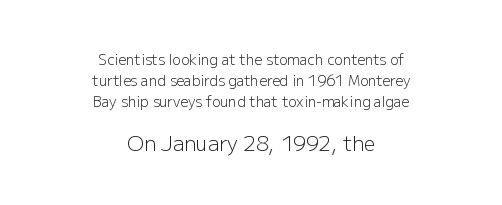
{"italic": "no", "bold": "no", "underline": "no", "align": "center", "line_spacing": "normal", "line_spacing_ratio": 1.5, "letter_spacing": "normal", "letter_spacing_em": 0.0, "larger_block": "second", "size_ratio": 1.43, "glyph_px": 20}
